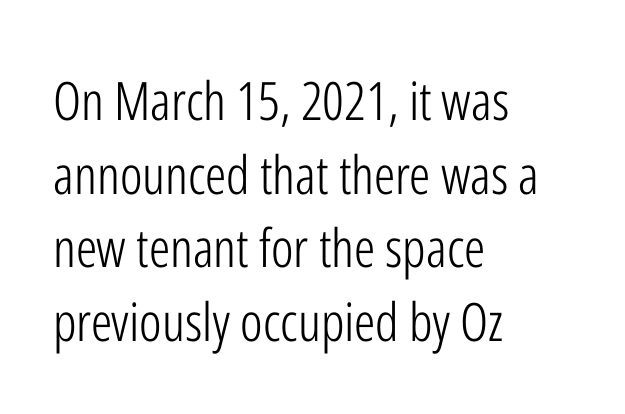
Q: Is the text bold? A: No.
Q: Is the text italic (slanted)? A: No, it is upright.
Q: Is the typeface a serif or a sans-serif typeface? A: Sans-serif.
Q: Is the text underlined? A: No.
Q: How is the paragraph aligned? A: Left-aligned.
Q: Is the spacing between letters normal or unusually wide? A: Normal.
Q: Is the spacing between lines tight, normal or loose? A: Normal.
Q: Width (condensed, normal, or wide)? A: Condensed.
Q: Stroke contrast? A: Low.
Q: x-height? A: Medium.
Q: Monospaced? A: No.
